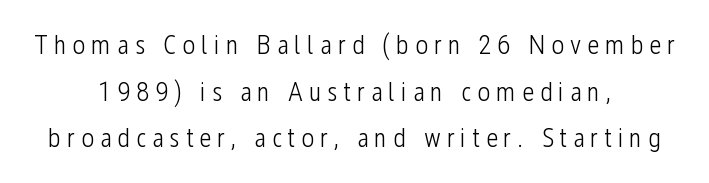
{"italic": "no", "bold": "no", "underline": "no", "align": "center", "line_spacing_ratio": 1.73, "letter_spacing": "wide", "letter_spacing_em": 0.22, "glyph_px": 27}
